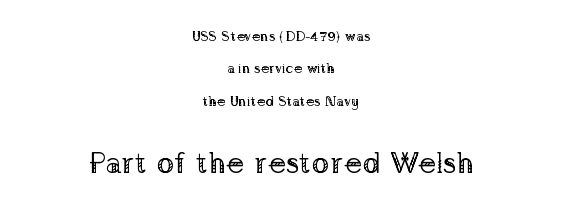
{"serif": "yes", "italic": "no", "bold": "no", "weight": "regular", "width": "normal", "stroke_contrast": "low", "x_height": "medium", "monospaced": "no", "underline": "no", "align": "center", "line_spacing": "loose", "line_spacing_ratio": 2.32, "letter_spacing": "normal", "letter_spacing_em": 0.0, "larger_block": "second", "size_ratio": 2.14, "glyph_px": 30}
